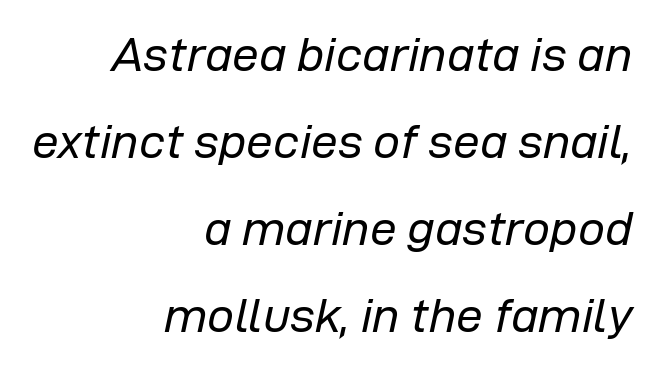
The image shows 48 px regular-weight type, italic (leaning right); set right-aligned, line spacing 1.81x, normal letter spacing, not underlined; low stroke contrast and a medium x-height.
